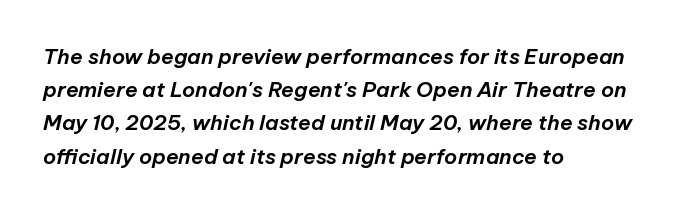
The image shows 21 px text type, italic (leaning right); set left-aligned, normal line spacing (1.58x), normal letter spacing, not underlined.
